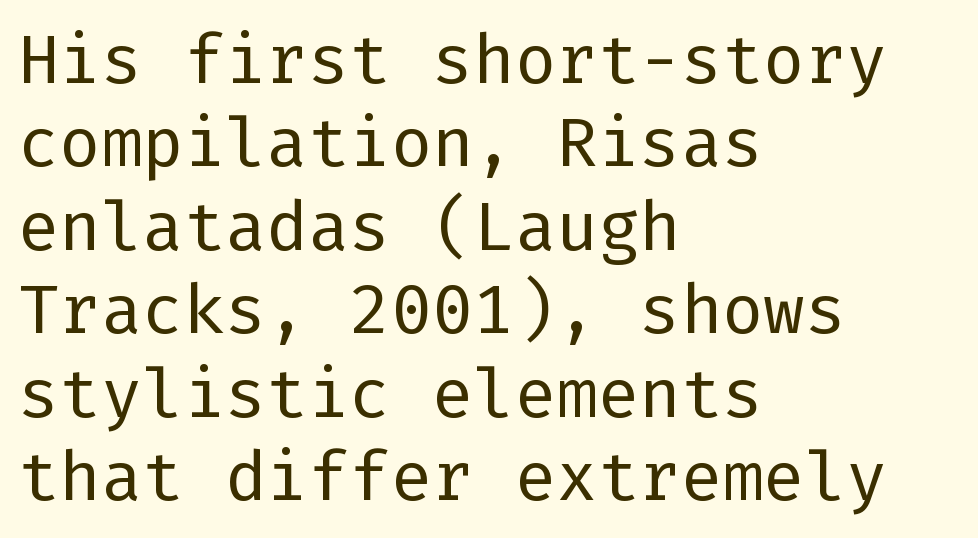
The glyphs in this specimen are sans serif. Standard letterfit; no display-style spreading of the glyphs. Descender tails drop into unmarked territory. One-word summary of the alignment: left. A roman cut, with each character standing at attention. The font sits on the lighter half of the weight spectrum, regular included.
